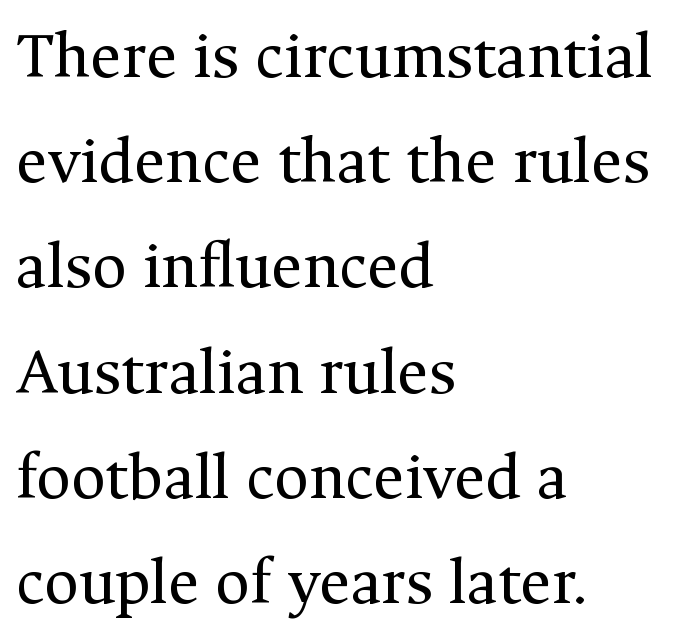
Alignment: flush left. Glance below the letters and you will spot only blank space. The glyphs in this specimen are seriffed. Italic? Not at all — the glyphs are vertical. Letter spacing: default.
